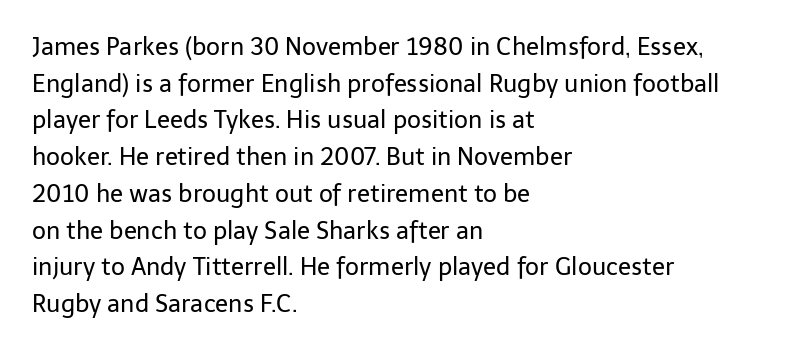
Q: Is the text bold? A: No.
Q: Is the text italic (slanted)? A: No, it is upright.
Q: Is the text underlined? A: No.
Q: How is the paragraph aligned? A: Left-aligned.
Q: Is the spacing between letters normal or unusually wide? A: Normal.
Q: Is the spacing between lines tight, normal or loose? A: Normal.
